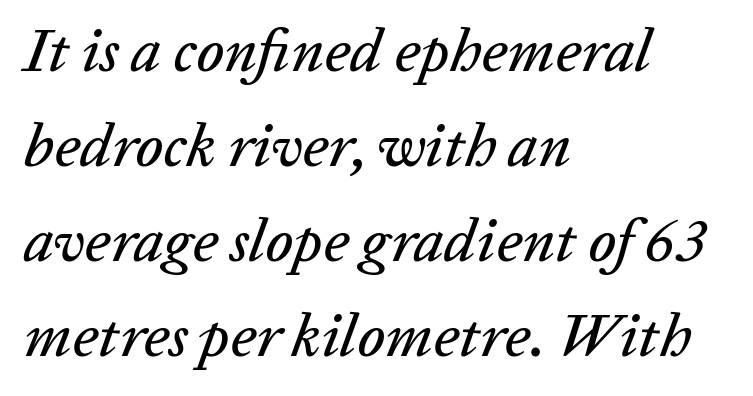
{"italic": "yes", "lean": "right", "slant_degrees": 20, "width": "normal", "stroke_contrast": "low", "x_height": "medium", "monospaced": "no", "underline": "no", "align": "left", "line_spacing": "normal", "line_spacing_ratio": 1.56, "letter_spacing": "normal", "letter_spacing_em": 0.0, "glyph_px": 61}
